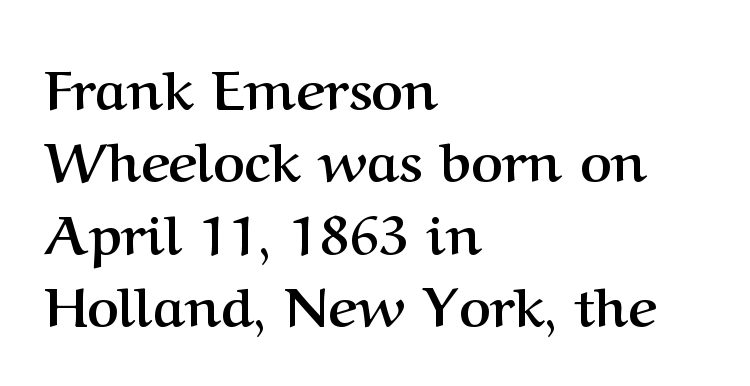
The space directly below the letters is spotless. Do the letters lean? They stand straight. Caption: bold face, heavy strokes. Regarding serifs, this sample has them. Each new line begins a customary step beneath the previous one. These lines keep a tight, regular rhythm from letter to letter.
